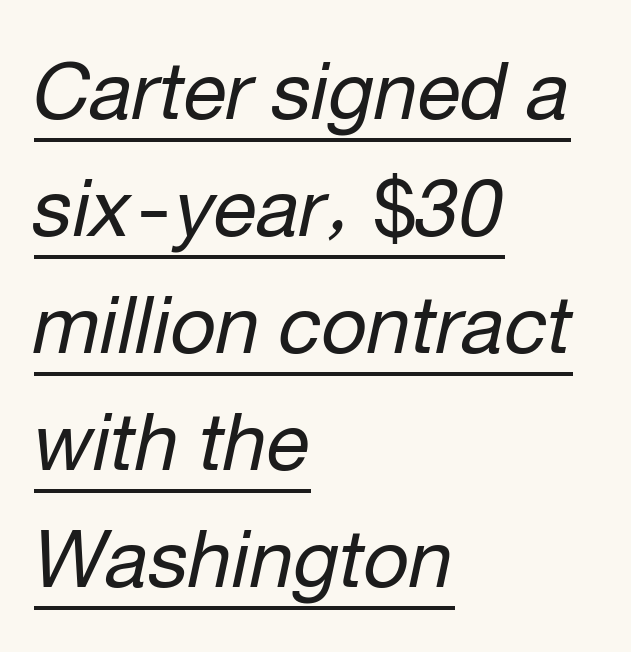
Q: Is the text bold? A: No.
Q: Is the text italic (slanted)? A: Yes, it leans right by about 12 degrees.
Q: Is the text underlined? A: Yes.
Q: How is the paragraph aligned? A: Left-aligned.
Q: Is the spacing between letters normal or unusually wide? A: Normal.
Q: Is the spacing between lines tight, normal or loose? A: Normal.
Q: Width (condensed, normal, or wide)? A: Normal.
Q: Stroke contrast? A: Low.
Q: x-height? A: Medium.
Q: Monospaced? A: No.
